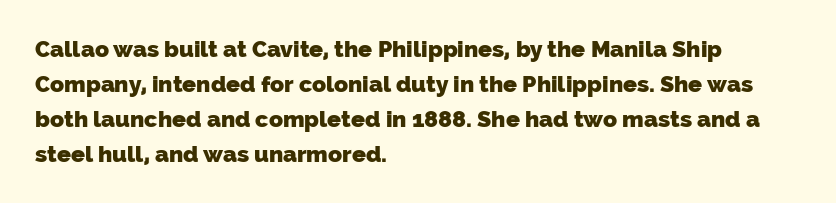
Each glyph is drawn with heavy, bold strokes. This rendering features lettering with no underline. Successive baselines arrive at the customary interval. Which margin do the lines hug? The left one — the right edge is uneven.
